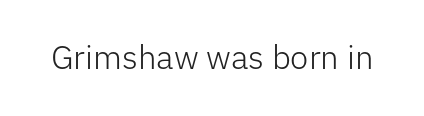
{"serif": "no", "italic": "no", "bold": "no", "weight": "light", "width": "normal", "stroke_contrast": "low", "x_height": "medium", "monospaced": "no", "underline": "no", "letter_spacing": "normal", "letter_spacing_em": 0.0, "glyph_px": 33}
